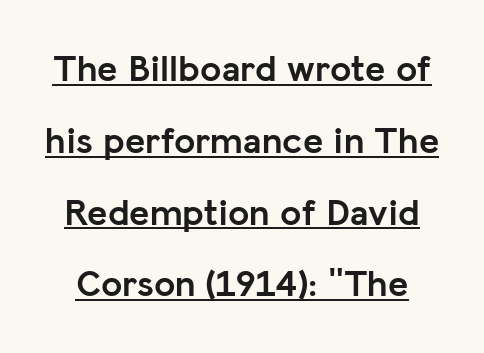
The image shows 38 px semibold sans-serif type, upright; set line spacing 1.89x, normal letter spacing, underlined; low stroke contrast and a medium x-height.
